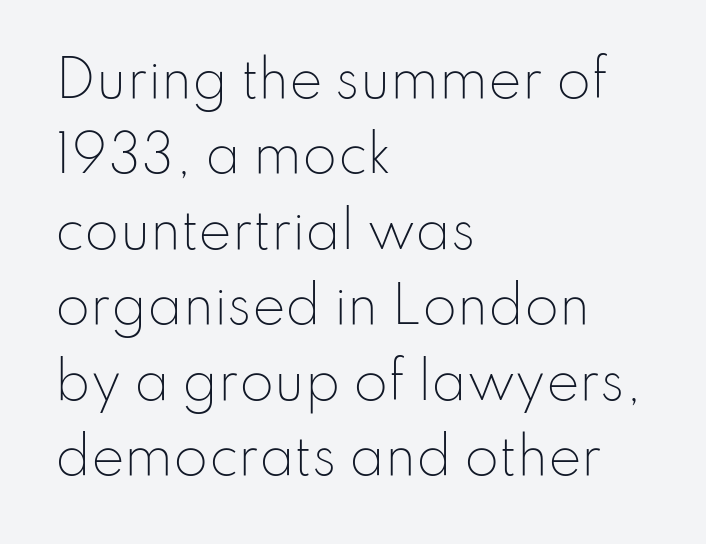
Q: Is the text bold? A: No.
Q: Is the text italic (slanted)? A: No, it is upright.
Q: Is the typeface a serif or a sans-serif typeface? A: Sans-serif.
Q: Is the text underlined? A: No.
Q: How is the paragraph aligned? A: Left-aligned.
Q: Is the spacing between letters normal or unusually wide? A: Normal.
Q: Is the spacing between lines tight, normal or loose? A: Normal.
Q: Width (condensed, normal, or wide)? A: Normal.
Q: Stroke contrast? A: Low.
Q: x-height? A: Small.
Q: Monospaced? A: No.
